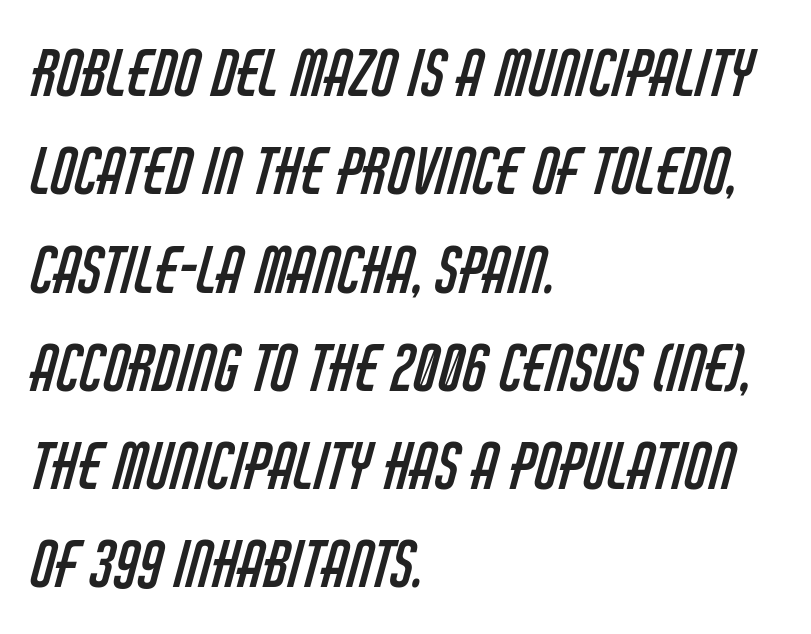
The image shows 63 px regular-weight, condensed sans-serif type; set left-aligned, normal line spacing (1.56x), normal letter spacing, not underlined; low stroke contrast and a large x-height.
